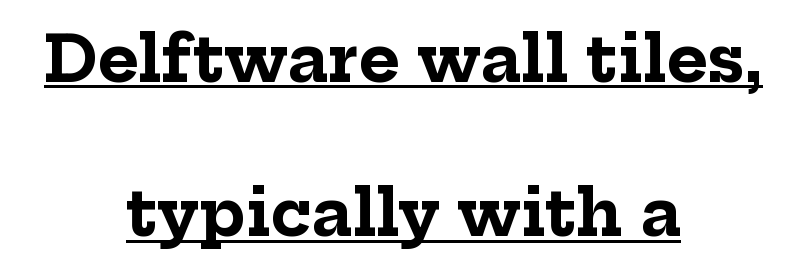
{"serif": "yes", "italic": "no", "bold": "yes", "weight": "bold", "width": "normal", "stroke_contrast": "low", "x_height": "medium", "monospaced": "no", "underline": "yes", "align": "center", "line_spacing": "loose", "line_spacing_ratio": 2.45, "letter_spacing": "normal", "letter_spacing_em": 0.0, "glyph_px": 63}
